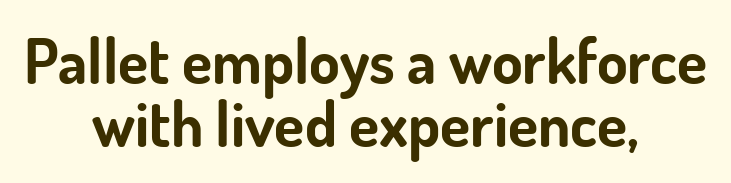
{"serif": "no", "italic": "no", "bold": "yes", "weight": "bold", "width": "normal", "stroke_contrast": "low", "x_height": "small", "monospaced": "no", "underline": "no", "align": "center", "line_spacing": "tight", "line_spacing_ratio": 1.02, "letter_spacing": "normal", "letter_spacing_em": 0.0, "glyph_px": 62}
